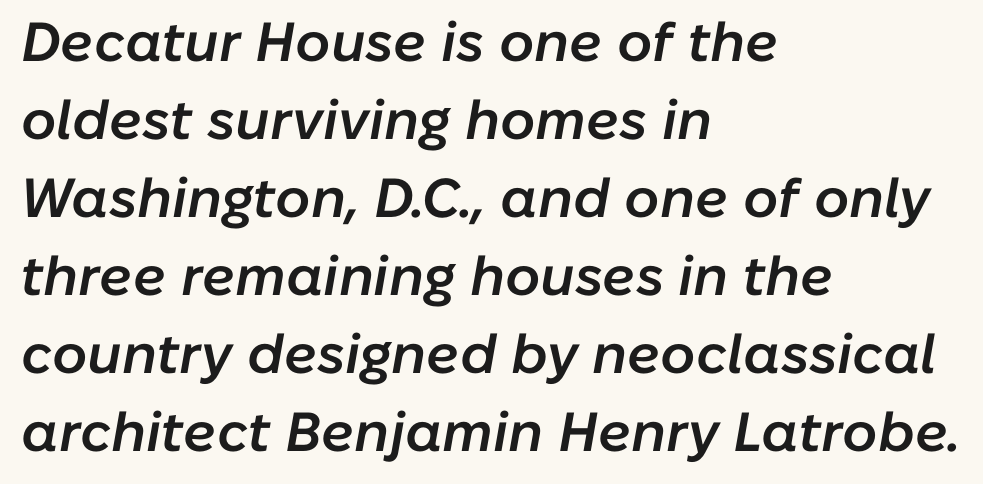
{"italic": "yes", "lean": "right", "slant_degrees": 10, "bold": "semi", "weight": "semibold", "width": "normal", "stroke_contrast": "low", "x_height": "medium", "monospaced": "no", "underline": "no", "align": "left", "line_spacing": "normal", "line_spacing_ratio": 1.42, "letter_spacing": "normal", "letter_spacing_em": 0.0, "glyph_px": 55}
